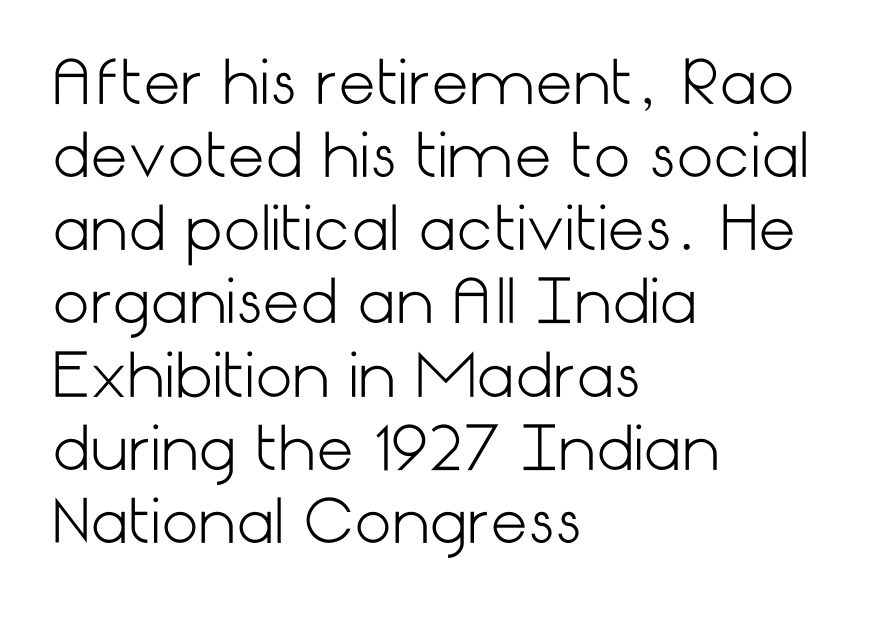
{"serif": "no", "italic": "no", "bold": "no", "weight": "light", "width": "normal", "stroke_contrast": "low", "x_height": "medium", "underline": "no", "align": "left", "line_spacing_ratio": 1.24, "letter_spacing": "normal", "letter_spacing_em": 0.0, "glyph_px": 59}
